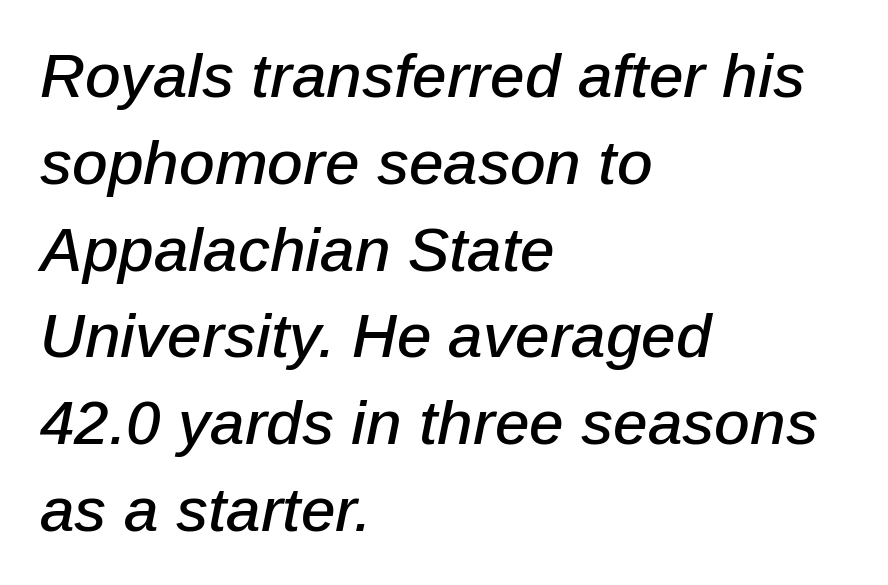
The rag falls on the right side of this text block. Letters rest on an invisible, unmarked baseline. A typesetter would call this proportional, since set widths differ per character. Words appear dense and cohesive because spacing is normal.
